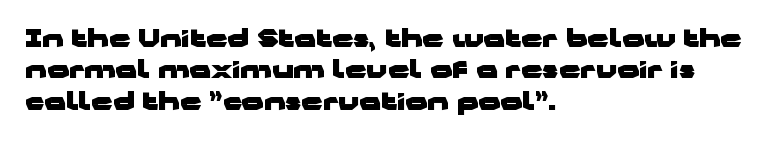
Caption: standard tracking, unaltered. In CSS terms this would be text-align: left. Unlike italic type, these characters show no tilt at all. A dark, heavy texture on the line: the type is bold.
